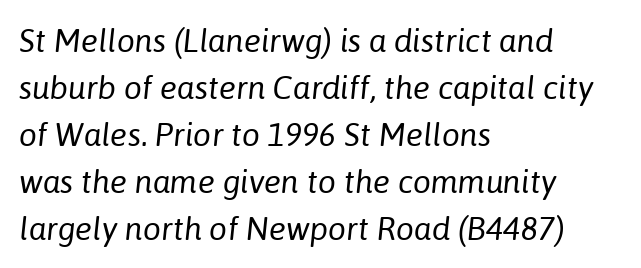
{"italic": "yes", "lean": "right", "slant_degrees": 6, "bold": "no", "weight": "regular", "width": "normal", "stroke_contrast": "low", "x_height": "medium", "monospaced": "no", "underline": "no", "align": "left", "line_spacing": "normal", "line_spacing_ratio": 1.47, "letter_spacing": "normal", "letter_spacing_em": 0.0, "glyph_px": 32}
